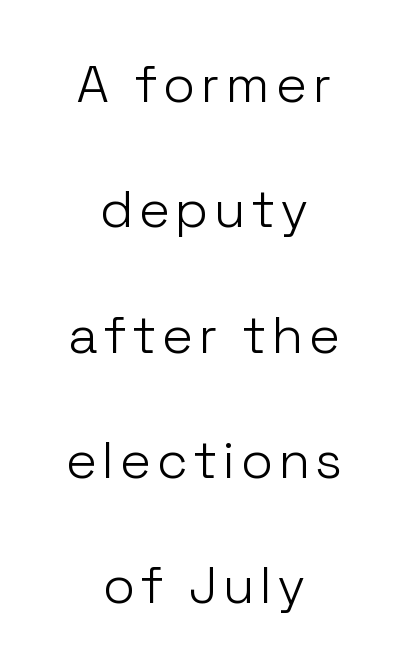
Heaviness? Minimal to ordinary, like unemphasized prose. Line starts and ends both wander, symmetrically. The passage shown is typeset with a sans-serif family. You could not count columns in this text — the font is proportionally spaced. The block of text is sparse from top to bottom, with ample space between rows. Underline: absent.
